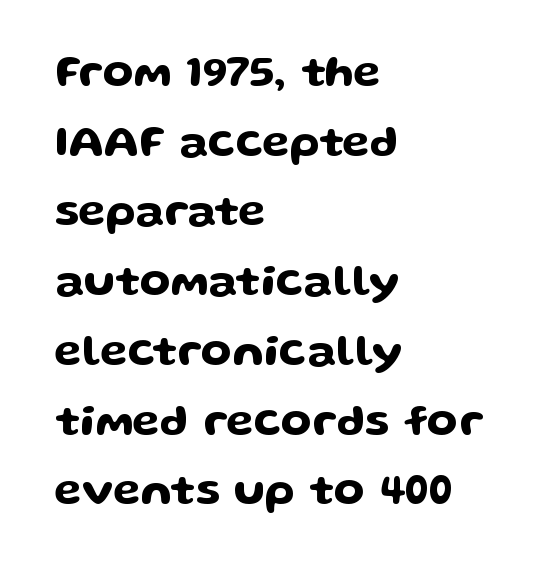
Q: Is the text italic (slanted)? A: No, it is upright.
Q: Is the typeface a serif or a sans-serif typeface? A: Sans-serif.
Q: Is the text underlined? A: No.
Q: How is the paragraph aligned? A: Left-aligned.
Q: Is the spacing between letters normal or unusually wide? A: Normal.
Q: Is the spacing between lines tight, normal or loose? A: Normal.
Q: Width (condensed, normal, or wide)? A: Wide.
Q: Stroke contrast? A: Low.
Q: x-height? A: Medium.
Q: Monospaced? A: No.
